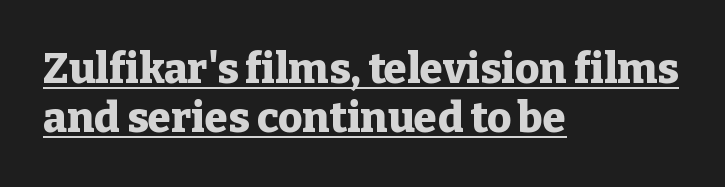
Q: Is the text bold? A: Yes.
Q: Is the text italic (slanted)? A: No, it is upright.
Q: Is the typeface a serif or a sans-serif typeface? A: Serif.
Q: Is the text underlined? A: Yes.
Q: How is the paragraph aligned? A: Left-aligned.
Q: Is the spacing between letters normal or unusually wide? A: Normal.
Q: Width (condensed, normal, or wide)? A: Normal.
Q: Stroke contrast? A: Low.
Q: x-height? A: Medium.
Q: Monospaced? A: No.
